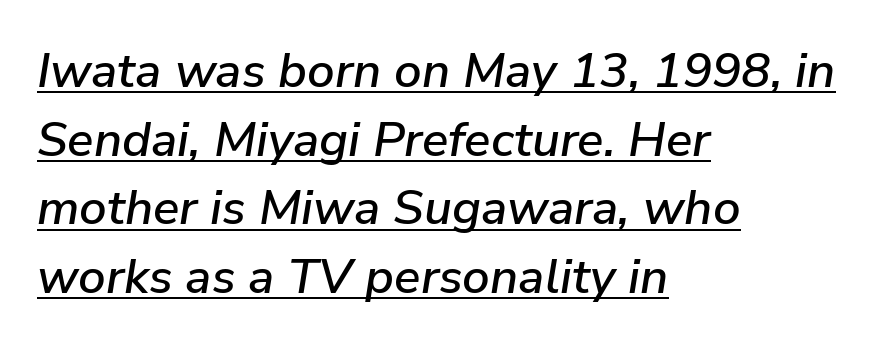
{"italic": "yes", "lean": "right", "slant_degrees": 9, "width": "normal", "stroke_contrast": "low", "x_height": "medium", "monospaced": "no", "underline": "yes", "align": "left", "line_spacing": "normal", "line_spacing_ratio": 1.4, "letter_spacing": "normal", "letter_spacing_em": 0.0, "glyph_px": 49}
